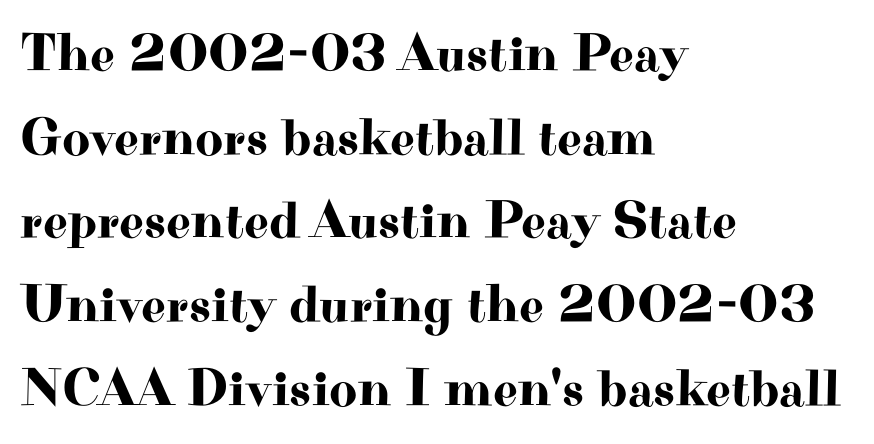
The image shows 54 px wide serif type, upright; set left-aligned, normal line spacing (1.55x), normal letter spacing, not underlined; high stroke contrast and a small x-height.
